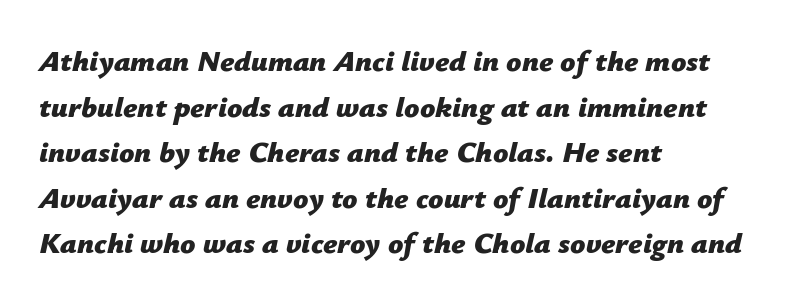
The passage is arranged the way most books set body copy — flush left. A normal amount of white space separates one row of letters from the next. Looks like regular typesetting: each glyph gets only the width it needs. If you drew a line through each stem, it would be angled. Does the weight exceed regular? Yes, all the way to bold.
